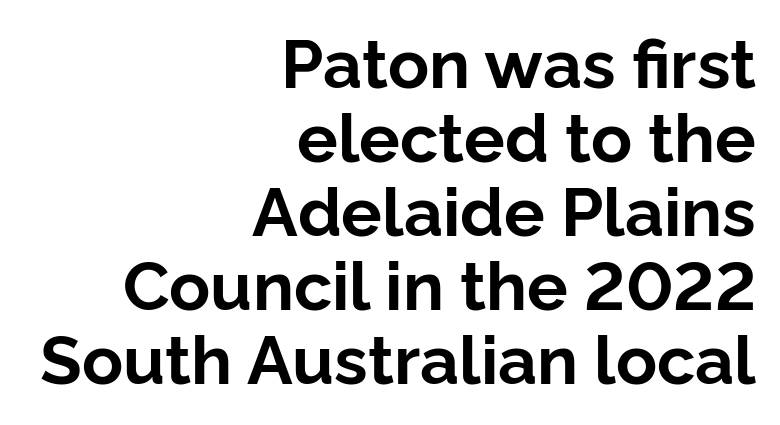
Look at the stroke-to-counter ratio: heavy, a bold. The tracking reads as untouched default to a designer's eye. Letters rest on an invisible, unmarked baseline. Unlike a traditional serif, this face leaves its strokes unadorned. Each line ends at the same right margin while the left side varies.
